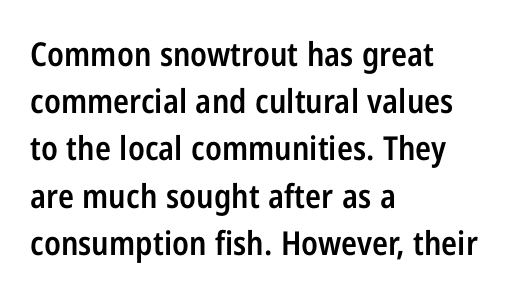
Q: Is the text bold? A: Semi-bold.
Q: Is the text italic (slanted)? A: No, it is upright.
Q: Is the typeface a serif or a sans-serif typeface? A: Sans-serif.
Q: Is the text underlined? A: No.
Q: How is the paragraph aligned? A: Left-aligned.
Q: Is the spacing between letters normal or unusually wide? A: Normal.
Q: Is the spacing between lines tight, normal or loose? A: Normal.
Q: Width (condensed, normal, or wide)? A: Condensed.
Q: Stroke contrast? A: Low.
Q: x-height? A: Medium.
Q: Monospaced? A: No.
